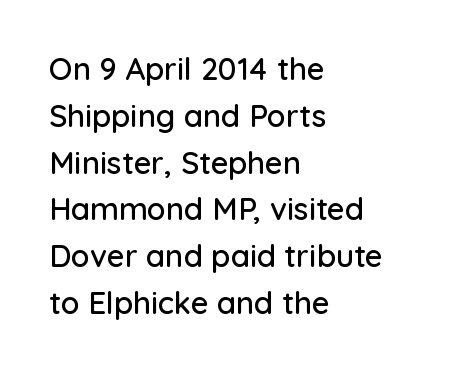
Short note: letters normally spaced. Nope, not italic — everything's standing straight. Each letter's strokes conclude bluntly, with no projecting serifs. The space beneath each line is pristine and unruled. The rag falls on the right side of this text block. Interline gaps are of average width in this sample.
